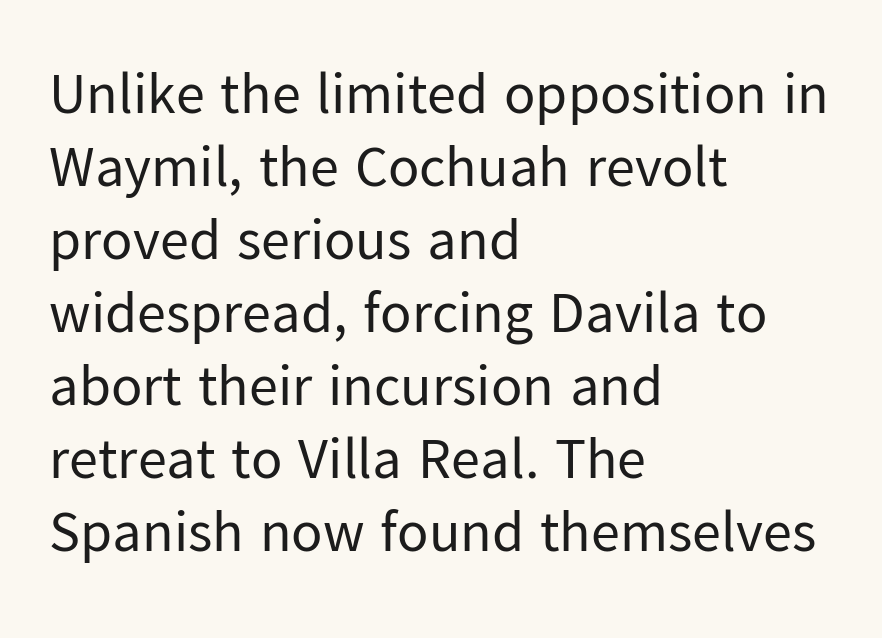
Weight: in the light-to-regular range. Check where the strokes stop: nothing finishes them off — pure sans. Only glyphs here, with clear space below each row. Evenly set lines give the paragraph a standard silhouette.
